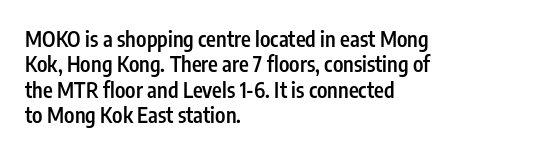
The image shows 21 px text type, upright; set left-aligned, line spacing 1.21x, normal letter spacing, not underlined.
